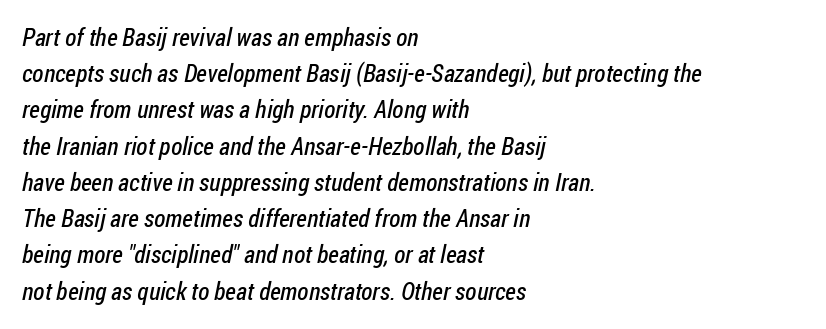
Has an underline been added? It has not. The passage shown has conventional tracking throughout. Heaviness? Minimal to ordinary, like unemphasized prose. Rows of type keep a routine distance in the vertical direction. These lines are set flush left with a ragged right edge.
